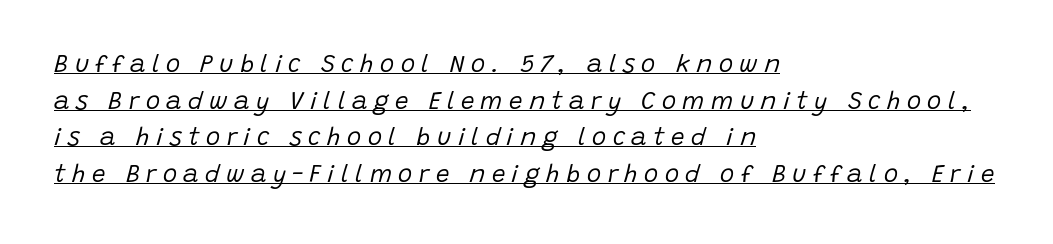
{"italic": "yes", "lean": "right", "slant_degrees": 15, "bold": "no", "underline": "yes", "align": "left", "line_spacing": "normal", "line_spacing_ratio": 1.53, "letter_spacing": "wide", "letter_spacing_em": 0.27, "glyph_px": 24}
